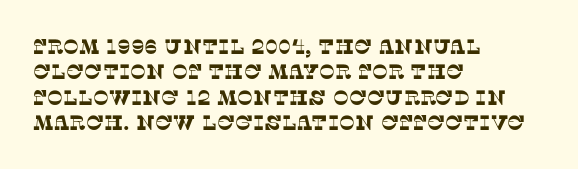
The image shows 21 px text type; set left-aligned, line spacing 1.21x, normal letter spacing, not underlined.
